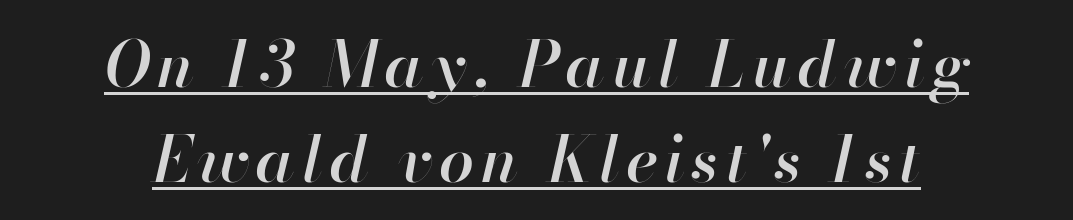
{"italic": "yes", "lean": "right", "slant_degrees": 13, "bold": "semi", "weight": "semibold", "width": "normal", "stroke_contrast": "high", "x_height": "small", "monospaced": "no", "underline": "yes", "align": "center", "line_spacing": "normal", "line_spacing_ratio": 1.51, "glyph_px": 63}
